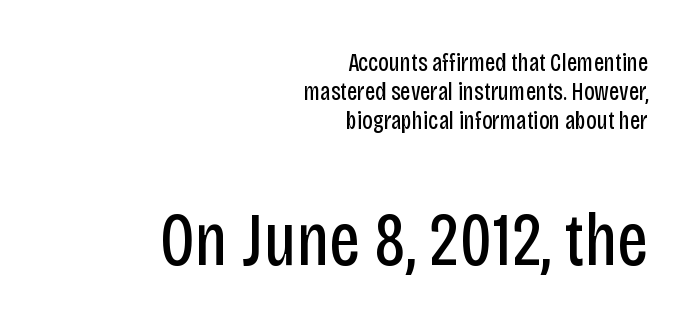
{"serif": "no", "italic": "no", "bold": "no", "weight": "regular", "width": "condensed", "stroke_contrast": "low", "x_height": "large", "monospaced": "no", "underline": "no", "align": "right", "line_spacing_ratio": 1.17, "letter_spacing": "normal", "letter_spacing_em": 0.0, "larger_block": "second", "size_ratio": 3.0, "glyph_px": 75}
